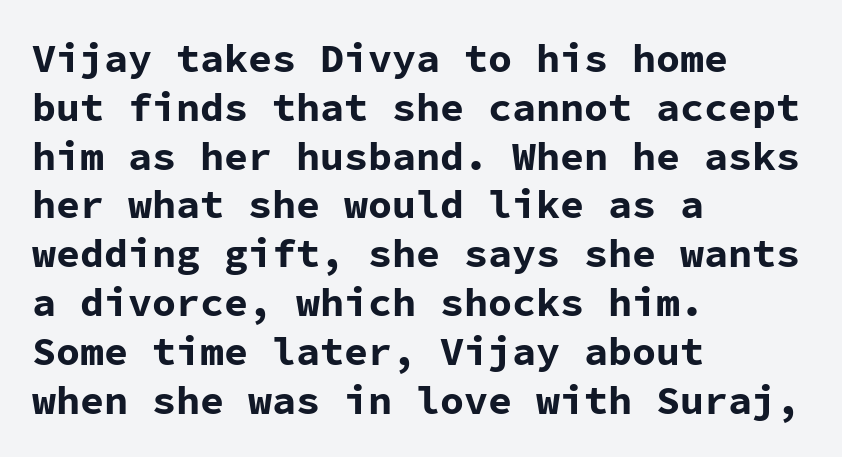
The image shows 40 px bold sans-serif type, upright, monospaced; set left-aligned, line spacing 1.22x, normal letter spacing, not underlined; low stroke contrast and a medium x-height.
